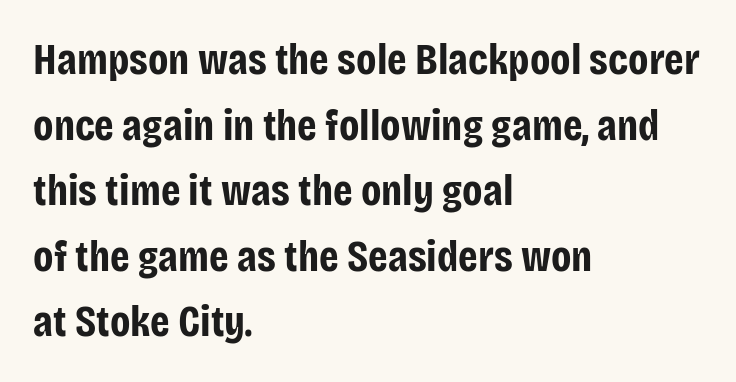
Whoever set this chose a conventional vertical rhythm. Here the designer chose a conventional face with non-uniform glyph widths. Nobody touched the tracking dial on this one. Notice how thick the strokes are: this is what a full bold looks like.
